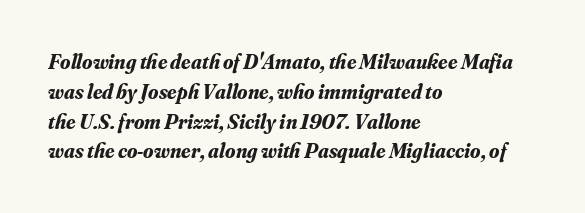
The whole block is typeset with a tilt. All the whitespace from short lines collects on the right. Chunky letters — that's bold for sure. Compared with typical body copy, the letter spacing here is the same. Any mark beneath the type? The region is blank.
